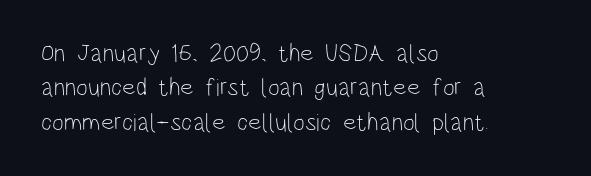
Spacing between characters is what you'd get straight out of the box. The passage shown is not underscored anywhere. The lines in this sample share a left origin and differ only in where they stop. The lines sit at an ordinary, default distance from one another. Is the type heavy? It reads as light-to-regular instead.
